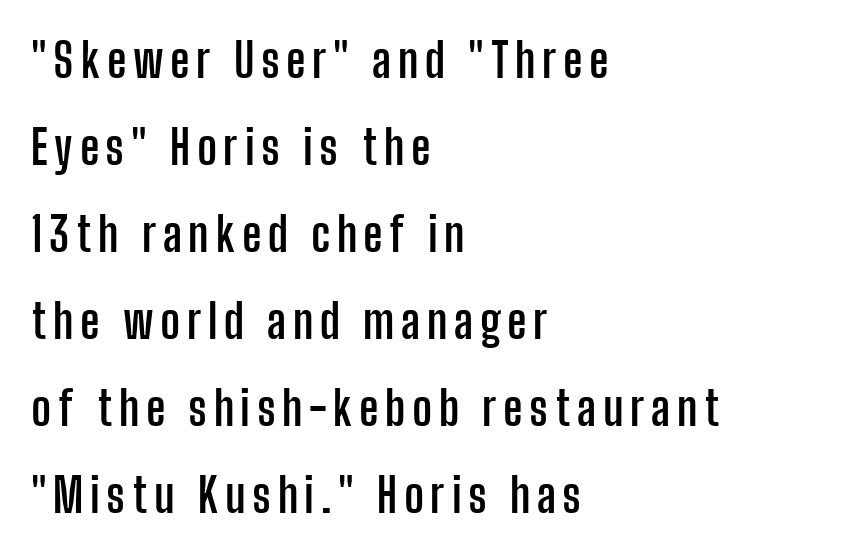
{"serif": "no", "italic": "no", "bold": "yes", "weight": "semibold", "width": "condensed", "stroke_contrast": "low", "x_height": "medium", "monospaced": "no", "underline": "no", "align": "left", "line_spacing_ratio": 1.85, "glyph_px": 47}
